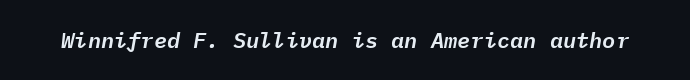
The image shows 22 px text type, italic (leaning right); set normal letter spacing, not underlined.
